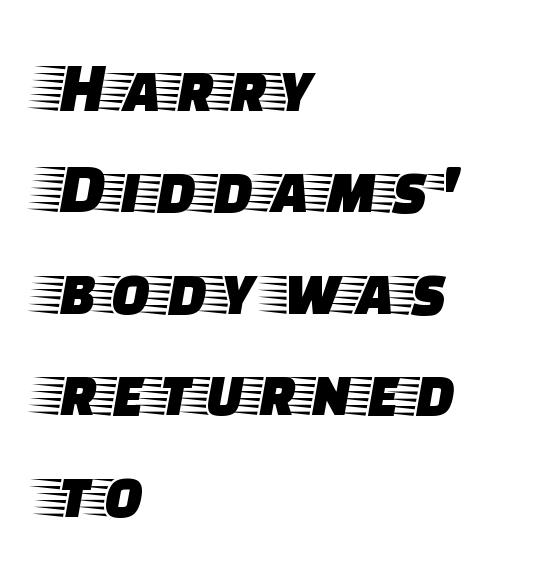
In CSS terms this would be text-align: left. The face used here is seriffed, in the tradition of book romans. The passage shown is not underscored anywhere. The face used here is proportionally spaced, like ordinary book or web type. Does the leading feel generous? No, just average.
